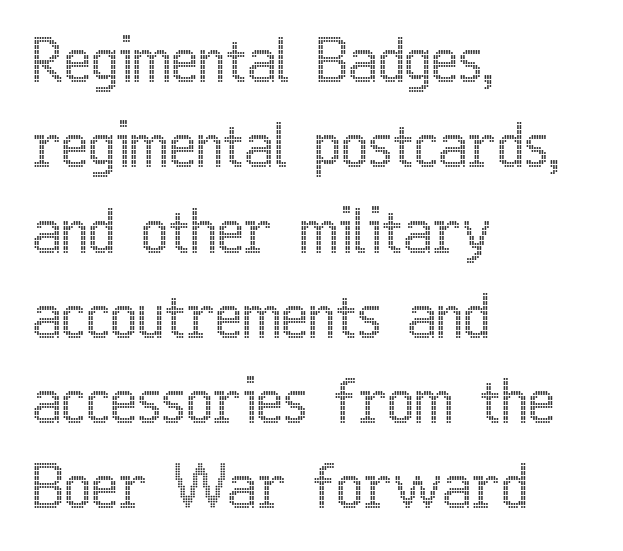
The image shows 58 px condensed type, upright; set left-aligned, normal line spacing (1.47x), normal letter spacing, not underlined; a medium x-height.
